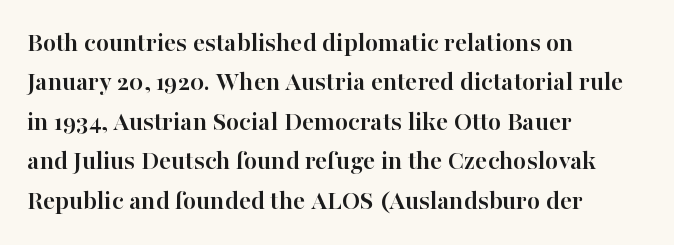
The image shows 27 px bold type, upright; set left-aligned, normal line spacing (1.46x), normal letter spacing, not underlined.
